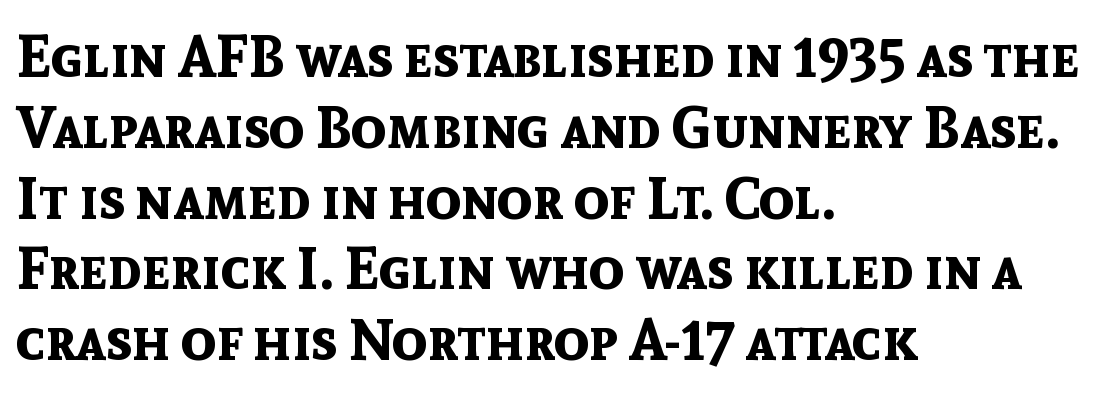
The image shows 58 px bold sans-serif type, upright; set left-aligned, line spacing 1.22x, normal letter spacing, not underlined; a medium x-height.
